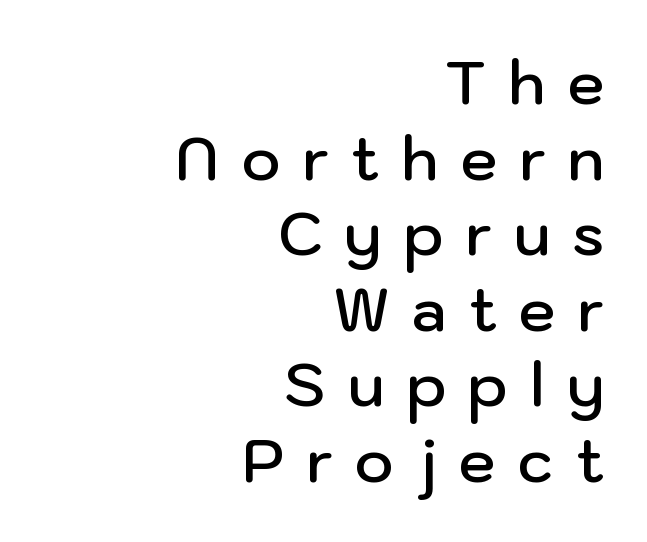
Q: Is the text bold? A: Semi-bold.
Q: Is the text italic (slanted)? A: No, it is upright.
Q: Is the typeface a serif or a sans-serif typeface? A: Sans-serif.
Q: Is the text underlined? A: No.
Q: How is the paragraph aligned? A: Right-aligned.
Q: Is the spacing between letters normal or unusually wide? A: Unusually wide.
Q: Is the spacing between lines tight, normal or loose? A: Normal.
Q: Width (condensed, normal, or wide)? A: Normal.
Q: Stroke contrast? A: Low.
Q: x-height? A: Medium.
Q: Monospaced? A: No.
